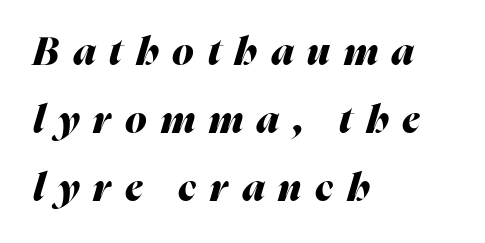
{"italic": "yes", "lean": "right", "slant_degrees": 16, "bold": "yes", "weight": "heavy", "width": "normal", "stroke_contrast": "medium", "x_height": "medium", "monospaced": "no", "underline": "no", "align": "left", "line_spacing_ratio": 1.75, "letter_spacing": "wide", "letter_spacing_em": 0.35, "glyph_px": 39}
